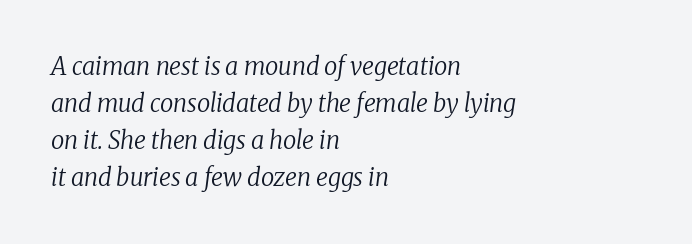
Q: Is the text bold? A: No.
Q: Is the text italic (slanted)? A: Yes, it leans right by about 8 degrees.
Q: Is the text underlined? A: No.
Q: How is the paragraph aligned? A: Left-aligned.
Q: Is the spacing between letters normal or unusually wide? A: Normal.
Q: Is the spacing between lines tight, normal or loose? A: Normal.
